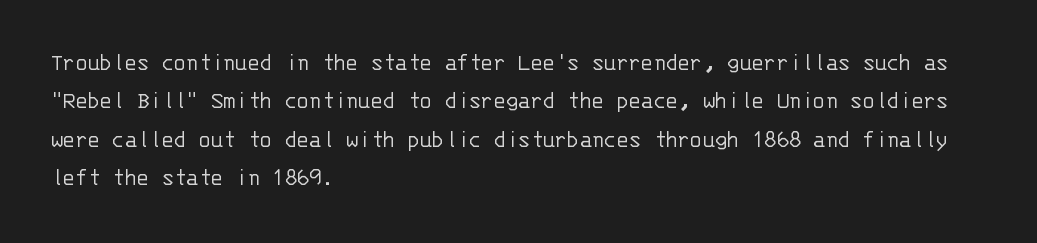
{"italic": "no", "bold": "no", "underline": "no", "align": "left", "line_spacing": "normal", "line_spacing_ratio": 1.54, "letter_spacing": "normal", "letter_spacing_em": 0.0, "glyph_px": 25}
